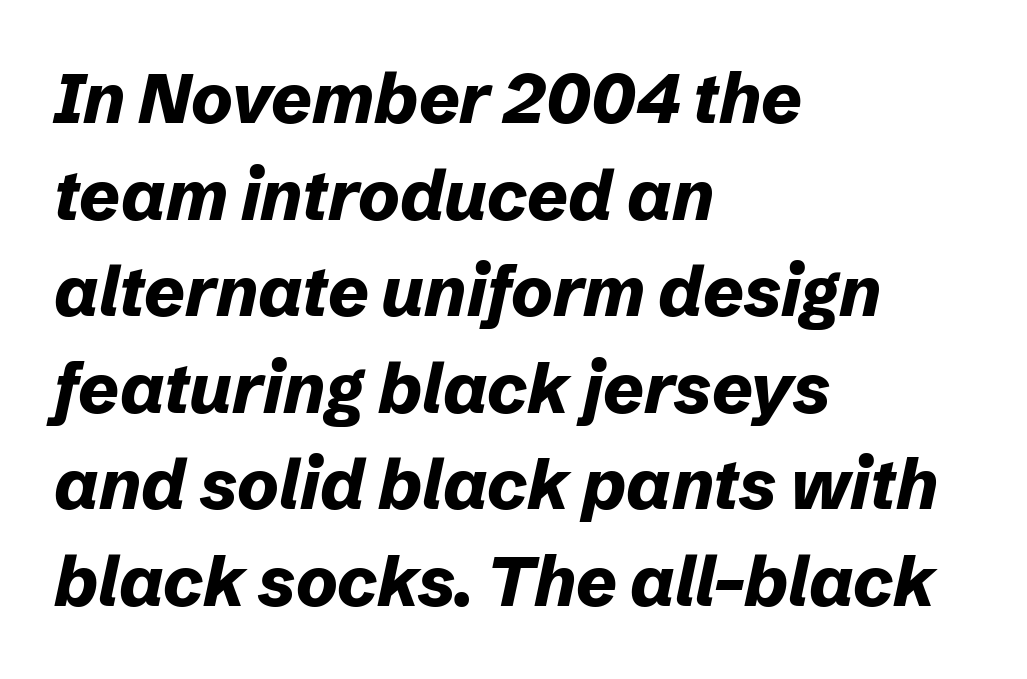
Pretty heavy lettering here — definitely bold. Does the copy run flush right? No — it runs flush left. Is this a fixed-width face? No — the glyphs have proportional, varying widths. The face used here has a pronounced slope to its letters.
